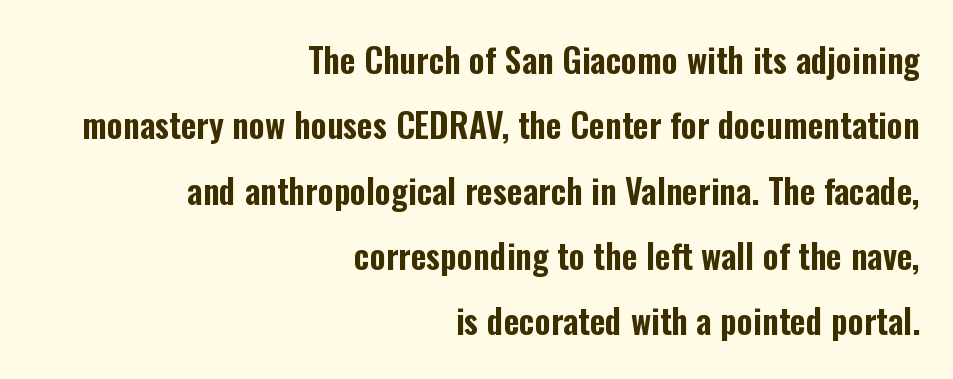
{"serif": "no", "italic": "no", "width": "condensed", "stroke_contrast": "low", "x_height": "medium", "monospaced": "no", "underline": "no", "align": "right", "line_spacing": "loose", "line_spacing_ratio": 1.92, "letter_spacing": "normal", "letter_spacing_em": 0.0, "glyph_px": 34}
